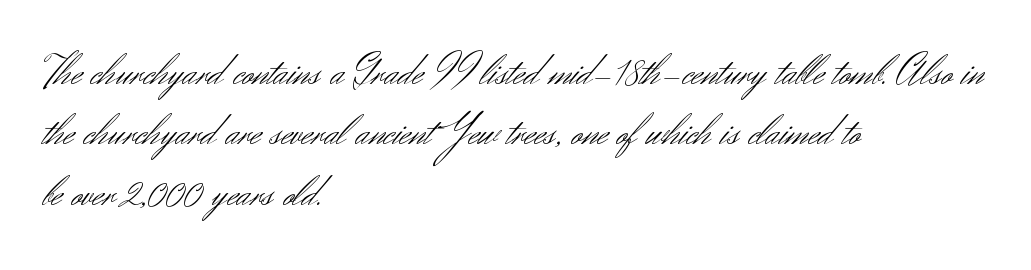
{"serif": "no", "bold": "no", "weight": "light", "width": "normal", "stroke_contrast": "medium", "x_height": "small", "monospaced": "no", "underline": "no", "align": "left", "line_spacing": "normal", "line_spacing_ratio": 1.34, "letter_spacing": "normal", "letter_spacing_em": 0.0, "glyph_px": 45}
